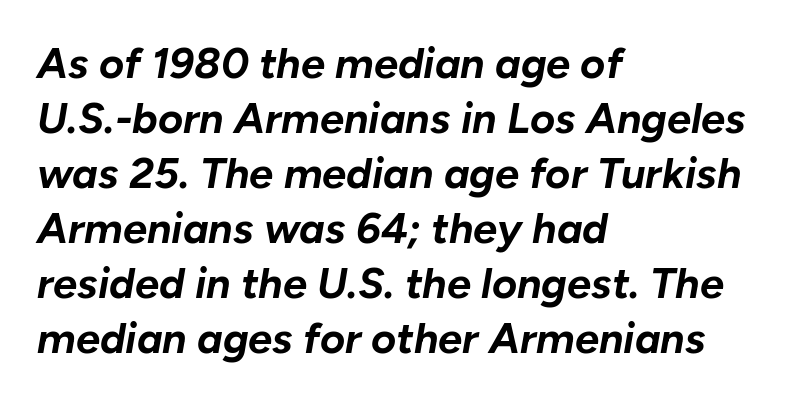
Proportional: the letters do not fall into vertical columns. Between one letter and the next there's only the usual sliver of space. Alignment: flush left. A dark, heavy texture on the line: the type is bold.
